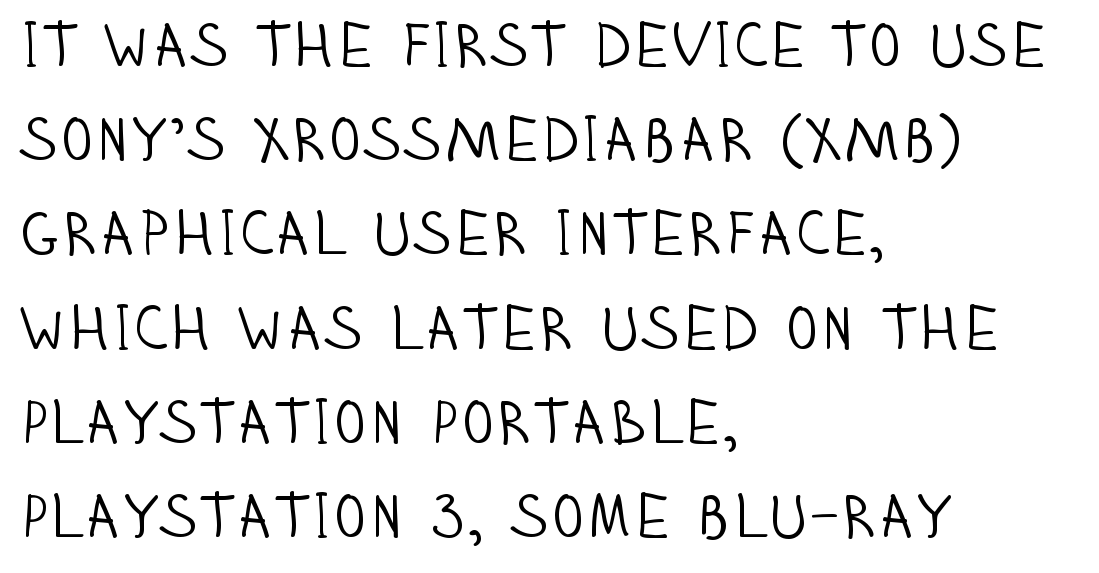
The line-height multiplier appears to be the usual default. The passage shown is typed in a proportional face where columns would drift. Spacing between characters is what you'd get straight out of the box. Serif or sans? Sans — the stroke terminals are bare. The compositor pushed each line to the left boundary. Check under the words: just untouched page.
